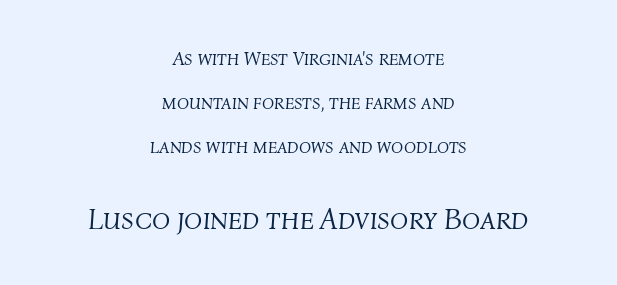
The image shows 30 px light type, italic (leaning right); set centered, loose line spacing (2.19x), normal letter spacing, not underlined; the second (bottom) block is 1.5x larger; medium stroke contrast and a medium x-height.
